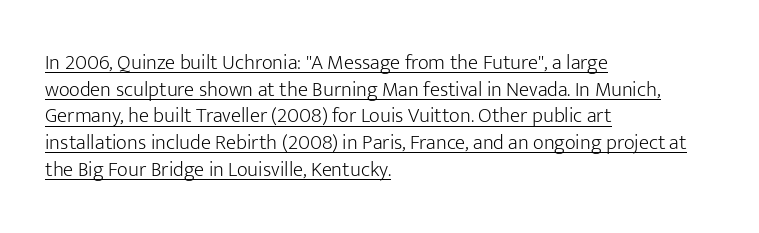
Q: Is the text bold? A: No.
Q: Is the text italic (slanted)? A: No, it is upright.
Q: Is the text underlined? A: Yes.
Q: How is the paragraph aligned? A: Left-aligned.
Q: Is the spacing between letters normal or unusually wide? A: Normal.
Q: Is the spacing between lines tight, normal or loose? A: Normal.
